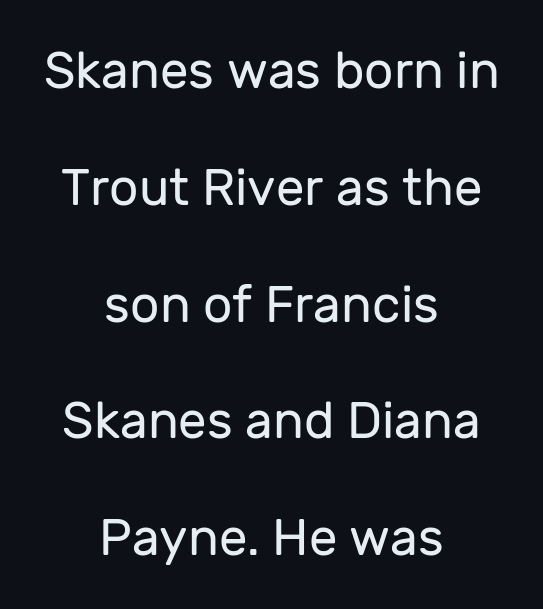
No extra tracking has been applied to these lines. Descenders hang freely into open space. The rendering shows plain stroke endings on the letterforms — a sans-serif design. The letters advance in unequal steps, a hallmark of proportional type.
